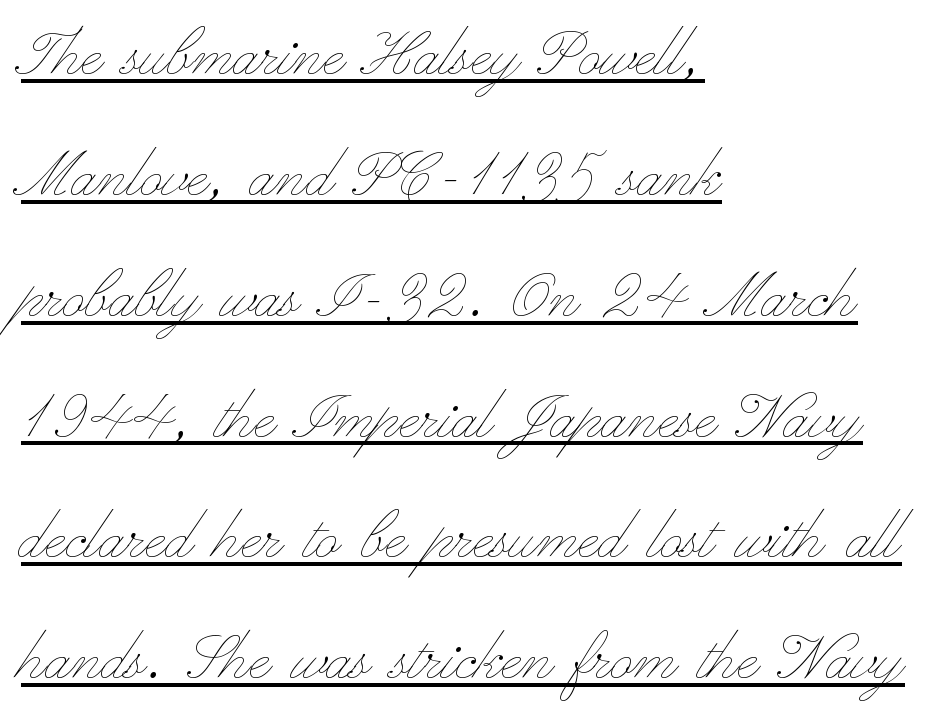
Q: Is the text bold? A: No.
Q: Is the text italic (slanted)? A: Yes.
Q: Is the text underlined? A: Yes.
Q: How is the paragraph aligned? A: Left-aligned.
Q: Is the spacing between letters normal or unusually wide? A: Normal.
Q: Is the spacing between lines tight, normal or loose? A: Normal.
Q: Width (condensed, normal, or wide)? A: Wide.
Q: Stroke contrast? A: Low.
Q: x-height? A: Small.
Q: Monospaced? A: No.
